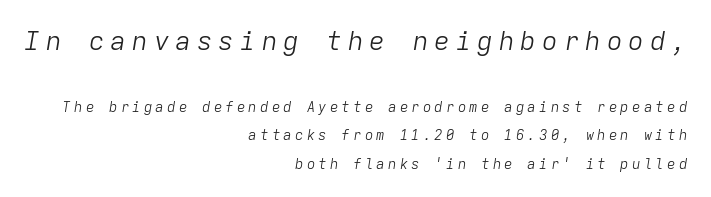
The image shows 26 px text type, italic (leaning right); set right-aligned, loose line spacing (2.04x), unusually wide letter spacing (+0.23 em), not underlined; the first (top) block is 1.86x larger.
